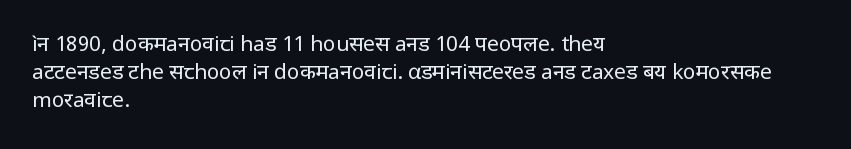
The image shows 21 px text type, upright; set left-aligned, normal line spacing (1.34x), normal letter spacing, not underlined.
